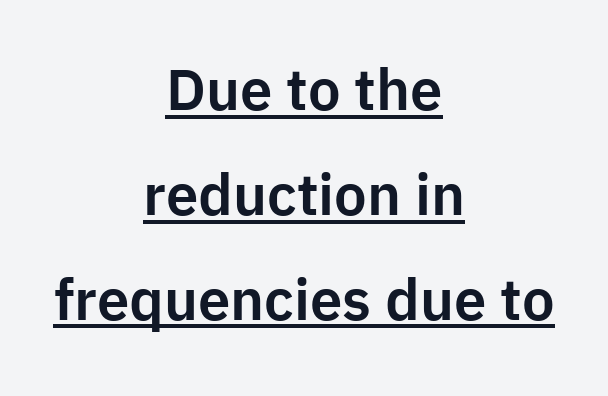
Horizontally, the lines are justified to the midpoint only. The rendered words wear a rule along their underside. The passage shown is typed in a proportional face where columns would drift. No extra tracking has been applied to these lines.
